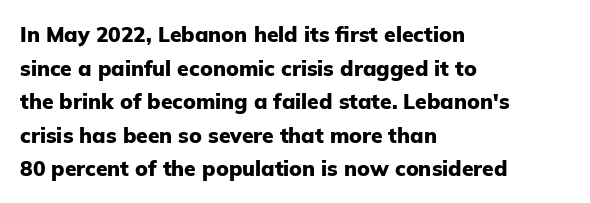
{"italic": "no", "bold": "yes", "underline": "no", "align": "left", "line_spacing": "normal", "line_spacing_ratio": 1.6, "letter_spacing": "normal", "letter_spacing_em": 0.0, "glyph_px": 21}
